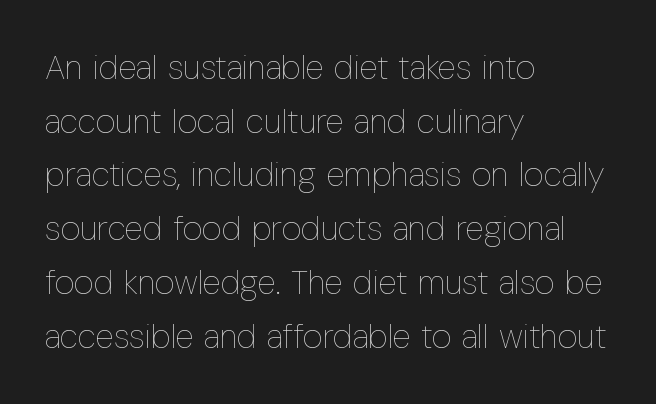
{"italic": "no", "bold": "no", "weight": "thin", "width": "condensed", "stroke_contrast": "low", "x_height": "medium", "monospaced": "no", "underline": "no", "align": "left", "line_spacing": "normal", "line_spacing_ratio": 1.58, "letter_spacing": "normal", "letter_spacing_em": 0.0, "glyph_px": 34}
